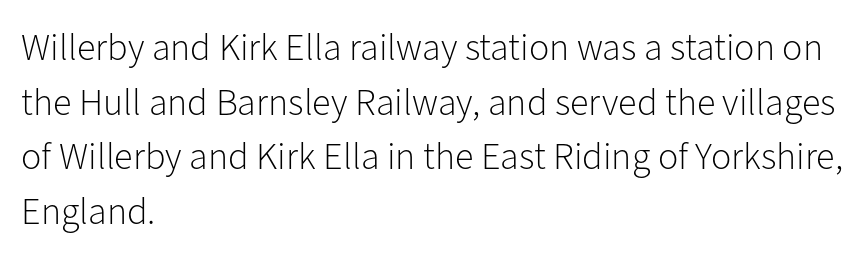
Q: Is the text bold? A: No.
Q: Is the text italic (slanted)? A: No, it is upright.
Q: Is the typeface a serif or a sans-serif typeface? A: Sans-serif.
Q: Is the text underlined? A: No.
Q: How is the paragraph aligned? A: Left-aligned.
Q: Is the spacing between letters normal or unusually wide? A: Normal.
Q: Is the spacing between lines tight, normal or loose? A: Normal.
Q: Width (condensed, normal, or wide)? A: Normal.
Q: Stroke contrast? A: Low.
Q: x-height? A: Medium.
Q: Monospaced? A: No.
